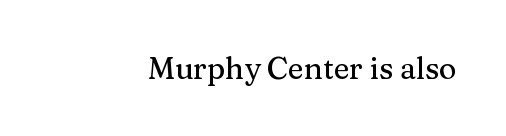
Here the designer chose a conventional face with non-uniform glyph widths. Italic: no, the glyphs are upright roman. I'd call this a serif setting — the letters wear small feet. There is no visible air inserted between adjacent glyphs.
